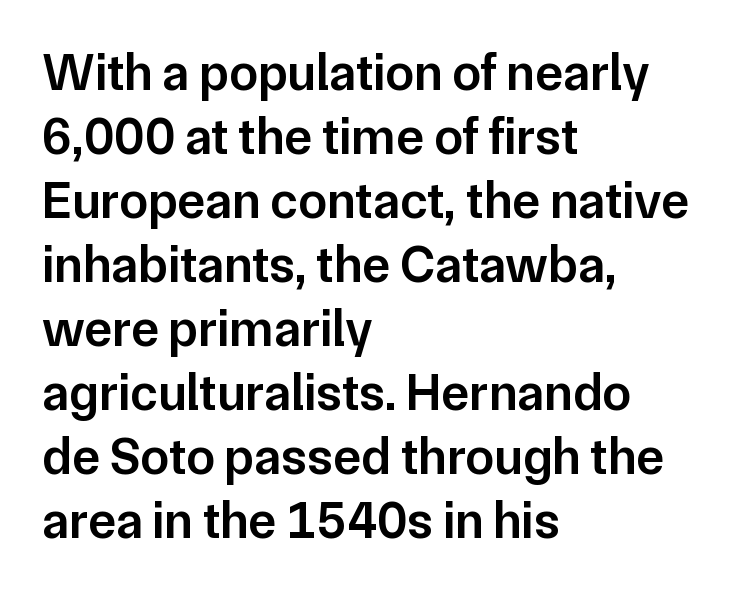
Q: Is the text bold? A: Semi-bold.
Q: Is the text italic (slanted)? A: No, it is upright.
Q: Is the typeface a serif or a sans-serif typeface? A: Sans-serif.
Q: Is the text underlined? A: No.
Q: How is the paragraph aligned? A: Left-aligned.
Q: Is the spacing between letters normal or unusually wide? A: Normal.
Q: Width (condensed, normal, or wide)? A: Normal.
Q: Stroke contrast? A: Low.
Q: x-height? A: Medium.
Q: Monospaced? A: No.
